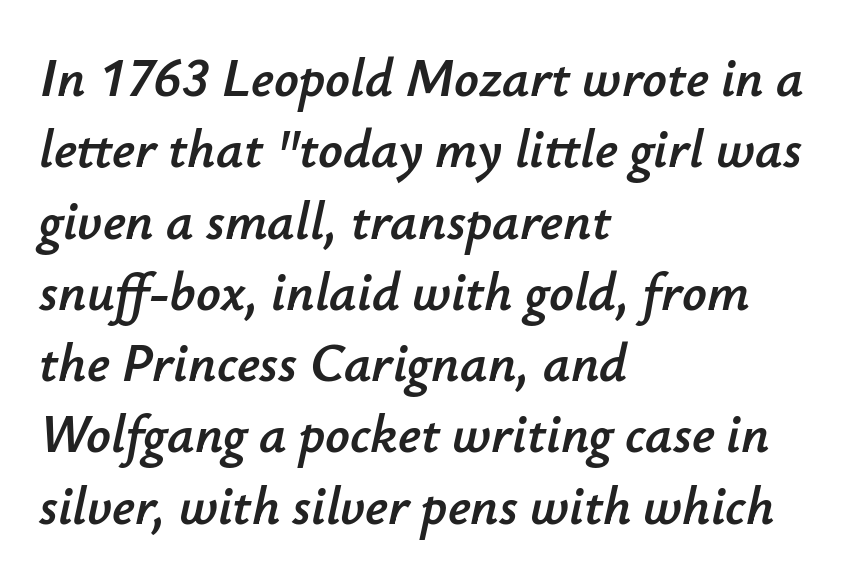
Short and long lines alike share a common starting point at left. Honestly, the row spacing looks completely unremarkable. The glyphs look as if they've been sheared to an angle. Observe the ordinary spacing: letters are neighbours, not strangers. These lines are rendered in a variable-pitch font. The foot of each line stays bare and open.
